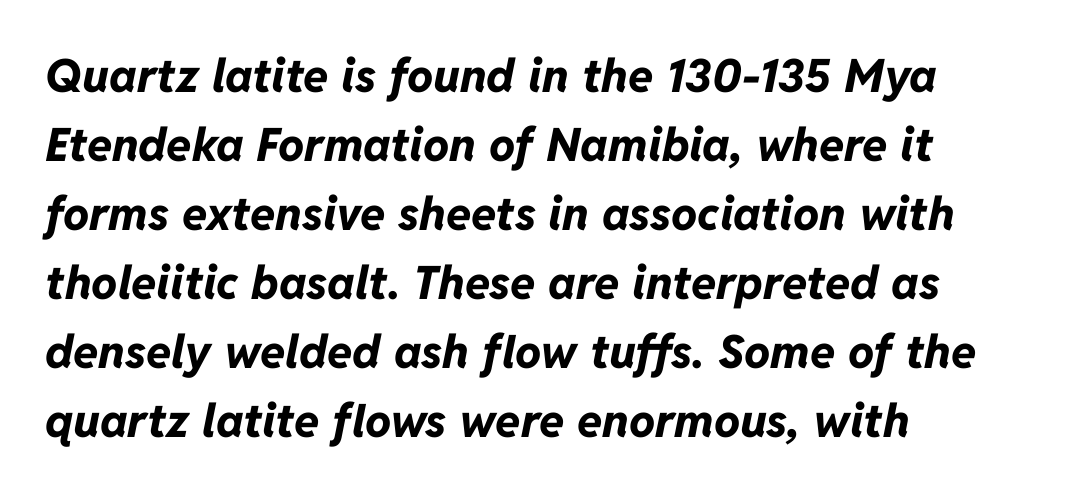
Q: Is the text bold? A: Yes.
Q: Is the text italic (slanted)? A: Yes, it leans right by about 11 degrees.
Q: Is the text underlined? A: No.
Q: How is the paragraph aligned? A: Left-aligned.
Q: Is the spacing between letters normal or unusually wide? A: Normal.
Q: Is the spacing between lines tight, normal or loose? A: Normal.
Q: Width (condensed, normal, or wide)? A: Normal.
Q: Stroke contrast? A: Low.
Q: x-height? A: Medium.
Q: Monospaced? A: No.
